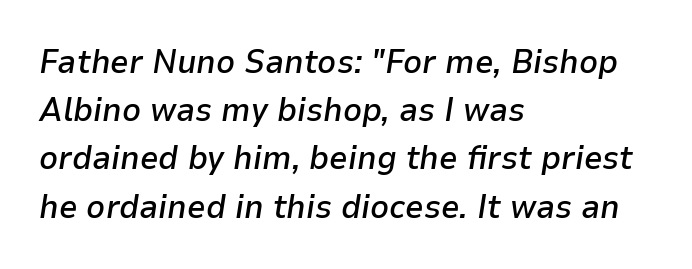
Note the varied advance widths — an 'i' is clearly narrower than an 'm'. How heavy is the stroke? Medium-heavy — a semibold, shy of bold. Each new line begins a customary step beneath the previous one. Plain, unruled lines of type. A classic flush-left, rag-right setting is used for this passage. Quick note: italic.
